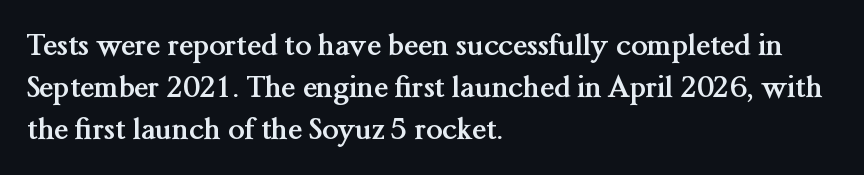
The image shows 29 px semibold serif type, upright; set left-aligned, normal line spacing (1.44x), normal letter spacing, not underlined; medium stroke contrast and a medium x-height.
